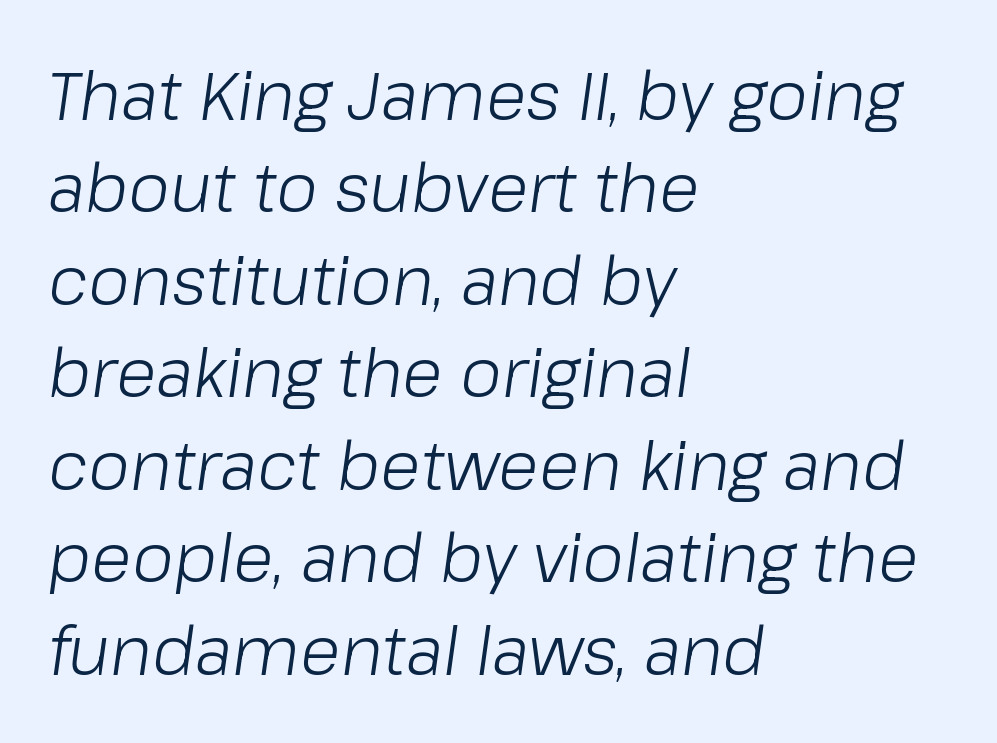
The image shows 67 px light type, italic (leaning right); set left-aligned, normal line spacing (1.38x), normal letter spacing, not underlined; low stroke contrast and a medium x-height.
